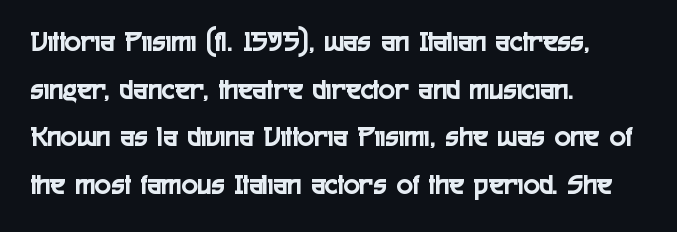
The image shows 30 px condensed sans-serif type, upright; set left-aligned, normal line spacing (1.59x), normal letter spacing, not underlined; a medium x-height.
